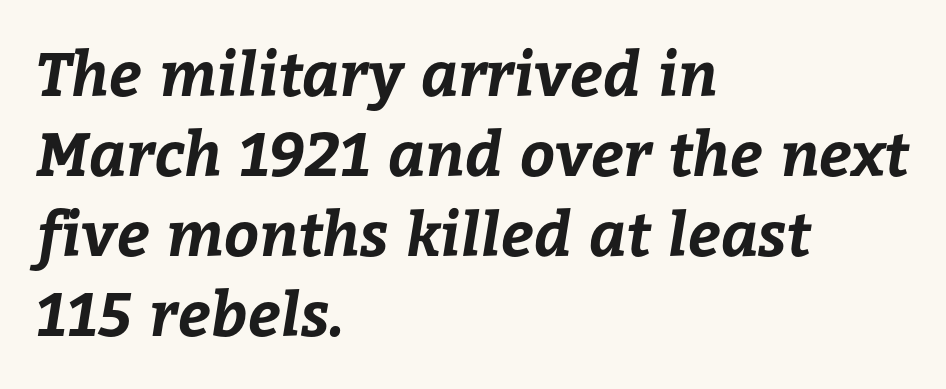
{"bold": "yes", "weight": "bold", "width": "normal", "stroke_contrast": "low", "x_height": "medium", "monospaced": "no", "underline": "no", "align": "left", "line_spacing": "normal", "line_spacing_ratio": 1.31, "letter_spacing": "normal", "letter_spacing_em": 0.0, "glyph_px": 61}
